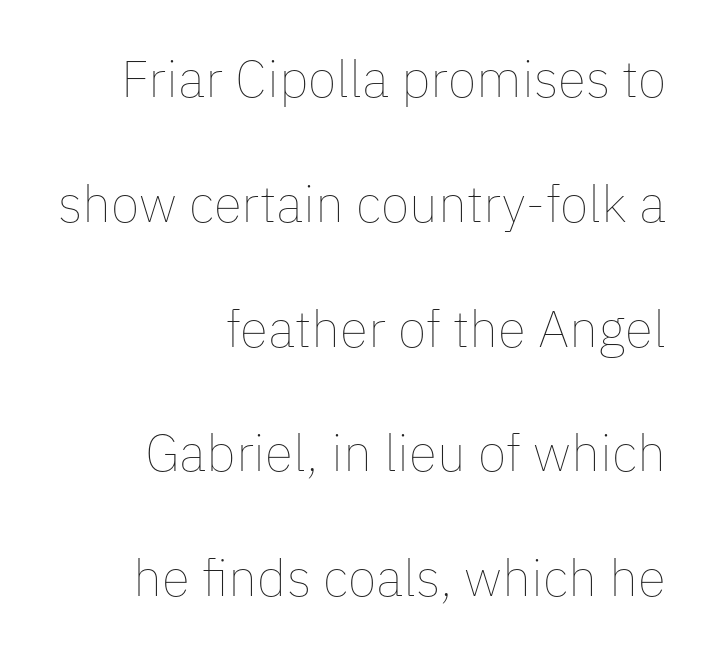
The image shows 52 px thin type, upright; set right-aligned, loose line spacing (2.4x), normal letter spacing, not underlined; low stroke contrast and a medium x-height.
